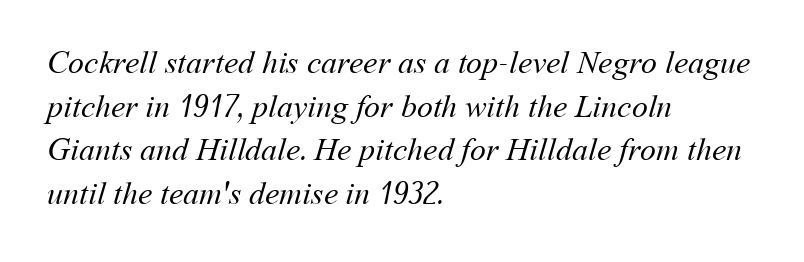
Each line starts at the same left margin while the right side varies. Note the varied advance widths — an 'i' is clearly narrower than an 'm'. Summary of weight: not heavy and not bold. The vertical gap from one line to the next is medium. Is the letter spacing exaggerated? No — it looks like the ordinary default.
